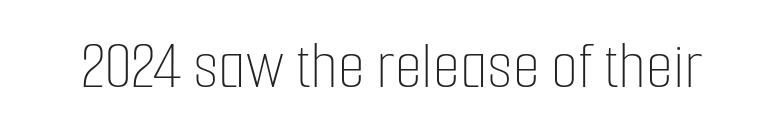
{"italic": "no", "bold": "no", "weight": "thin", "width": "condensed", "stroke_contrast": "low", "x_height": "medium", "monospaced": "no", "underline": "no", "letter_spacing": "normal", "letter_spacing_em": 0.0, "glyph_px": 70}
